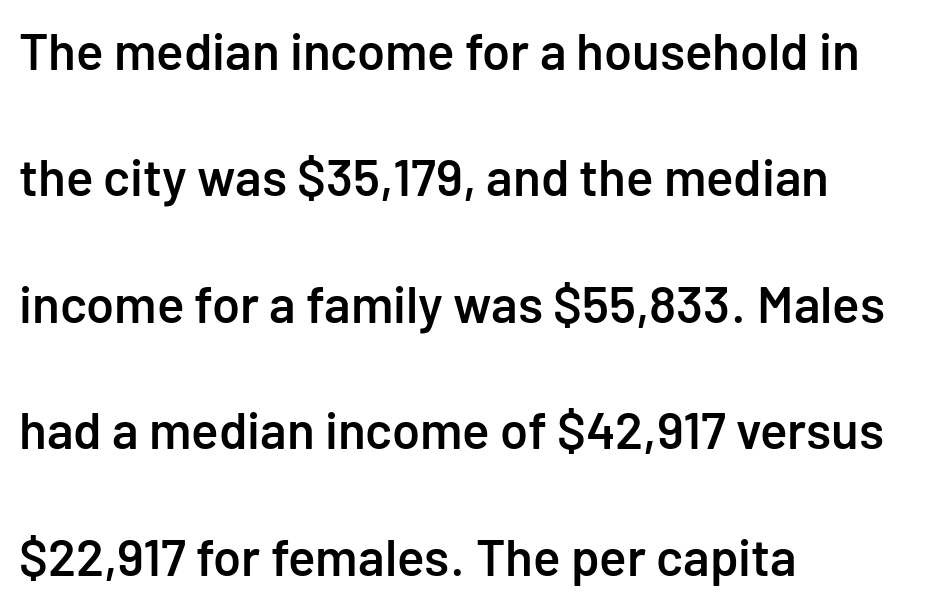
{"serif": "no", "italic": "no", "bold": "semi", "weight": "semibold", "width": "normal", "stroke_contrast": "low", "x_height": "medium", "monospaced": "no", "underline": "no", "align": "left", "line_spacing": "loose", "line_spacing_ratio": 2.48, "letter_spacing": "normal", "letter_spacing_em": 0.0, "glyph_px": 51}
